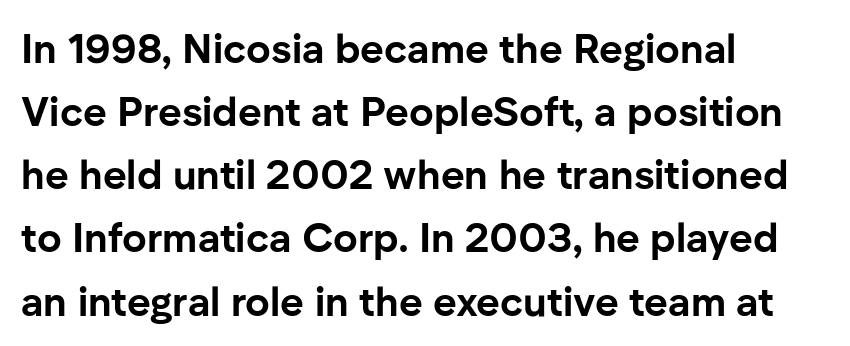
The zone under the glyphs is completely vacant. Baseline-to-baseline distance is the conventional proportion of letter height. The face used here is a sans, in the tradition of grotesques and geometrics. Compared with an ordinary text face, these strokes are far heavier — a full bold. The face used here is proportionally spaced, like ordinary book or web type.
